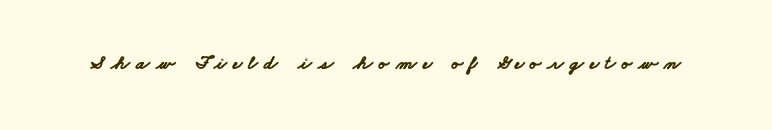
These lines carry a lot of weight — the face is fully bold. What stands out about the letter spacing? Its width — letters are far apart. Only glyphs here, with clear space below each row.
